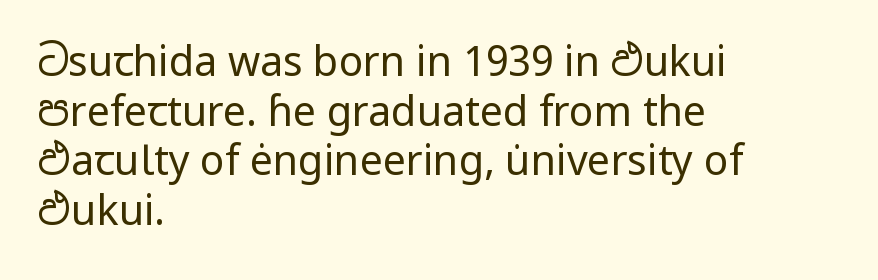
{"serif": "no", "italic": "no", "bold": "no", "weight": "regular", "width": "normal", "stroke_contrast": "low", "x_height": "medium", "monospaced": "no", "underline": "no", "align": "left", "line_spacing_ratio": 1.21, "letter_spacing": "normal", "letter_spacing_em": 0.0, "glyph_px": 41}
